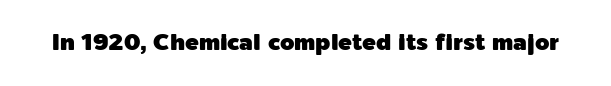
Q: Is the text italic (slanted)? A: No, it is upright.
Q: Is the text underlined? A: No.
Q: Is the spacing between letters normal or unusually wide? A: Normal.
